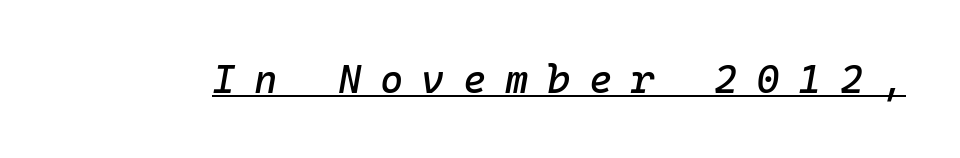
{"italic": "yes", "lean": "right", "slant_degrees": 10, "width": "normal", "stroke_contrast": "low", "x_height": "medium", "monospaced": "yes", "underline": "yes", "letter_spacing": "wide", "letter_spacing_em": 0.46, "glyph_px": 40}
